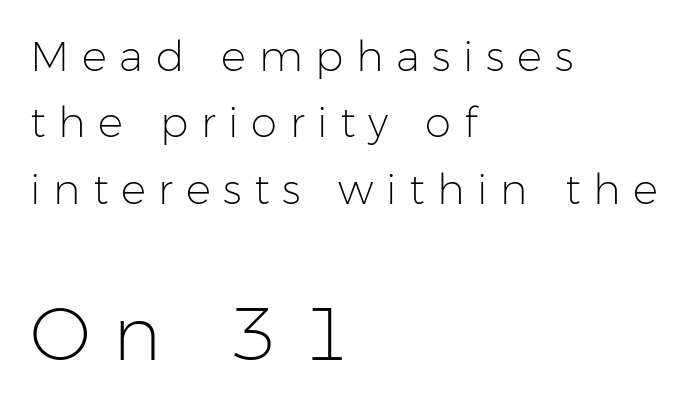
Q: Is the text bold? A: No.
Q: Is the text italic (slanted)? A: No, it is upright.
Q: Is the typeface a serif or a sans-serif typeface? A: Sans-serif.
Q: Is the text underlined? A: No.
Q: How is the paragraph aligned? A: Left-aligned.
Q: Is the spacing between letters normal or unusually wide? A: Unusually wide.
Q: Is the spacing between lines tight, normal or loose? A: Normal.
Q: Which block of text is set in a larger size, the first (top) or the second (bottom)? A: The second (bottom) one.
Q: Width (condensed, normal, or wide)? A: Normal.
Q: Stroke contrast? A: Low.
Q: x-height? A: Medium.
Q: Monospaced? A: No.
